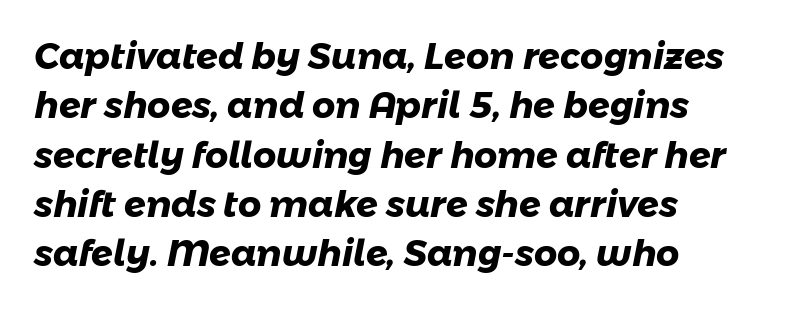
The image shows 36 px heavy sans-serif type; set left-aligned, normal line spacing (1.37x), normal letter spacing, not underlined; low stroke contrast and a medium x-height.
